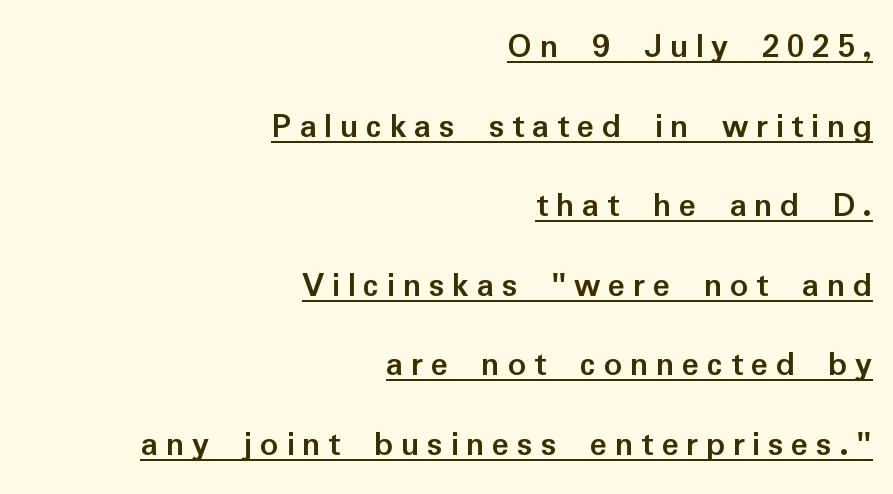
No feet cap the strokes, marking this as sans-serif type. Each word looks stretched out because of the extra space between its letters. Alignment: flush right. The passage shown is typed in a proportional face where columns would drift. Loosely led — the rows are spread out. This is the regular roman posture of the typeface.
